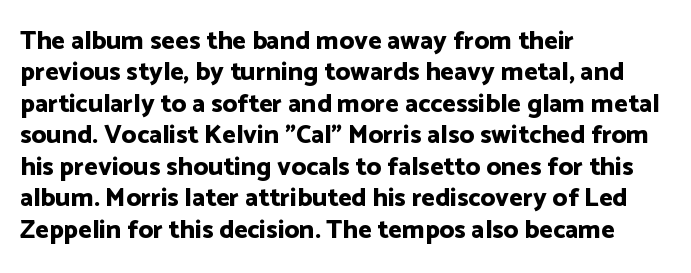
{"italic": "no", "bold": "yes", "underline": "no", "align": "left", "line_spacing_ratio": 1.21, "letter_spacing": "normal", "letter_spacing_em": 0.0, "glyph_px": 26}
